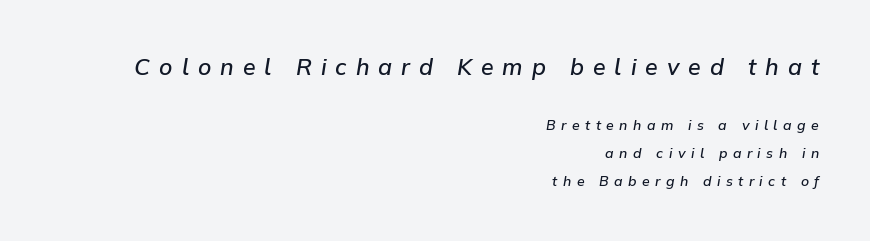
The image shows 23 px text type, italic (leaning right); set right-aligned, loose line spacing (1.99x), unusually wide letter spacing (+0.39 em), not underlined; the first (top) block is 1.64x larger.
